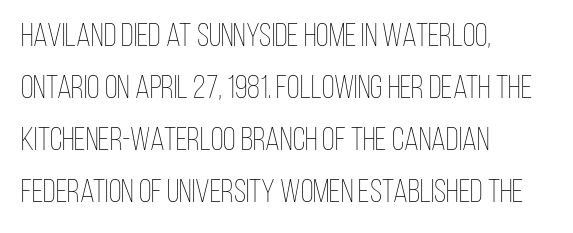
{"italic": "no", "bold": "no", "weight": "thin", "width": "condensed", "stroke_contrast": "low", "x_height": "large", "monospaced": "no", "underline": "no", "align": "left", "line_spacing": "normal", "line_spacing_ratio": 1.58, "letter_spacing": "normal", "letter_spacing_em": 0.0, "glyph_px": 33}
